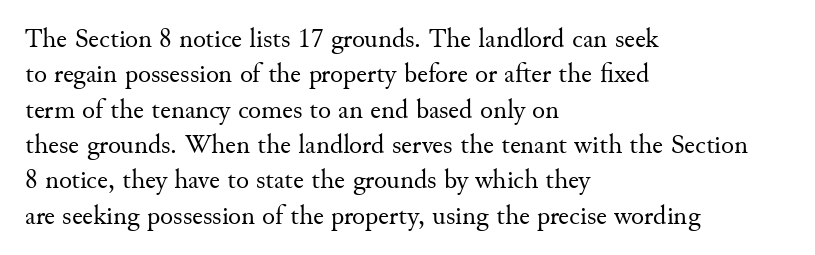
Line beginnings align vertically; line endings do not. The typography opts for an upright posture over an oblique one. Baseline-to-baseline distance is the conventional proportion of letter height. The characters are drawn with everyday or finer stroke widths. Here the glyphs are tracked normally, forming tight word shapes.
